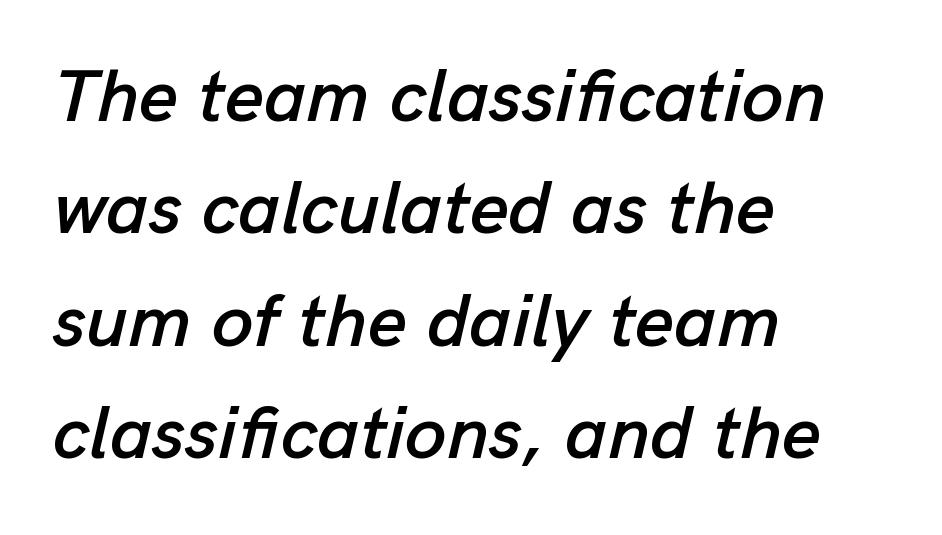
Does the lettering tilt? It does — this is italic. Is there much room between lines? A standard amount, neither cramped nor airy. There is no visible air inserted between adjacent glyphs. Teacher's note: observe the even left margin — that is flush-left alignment.
